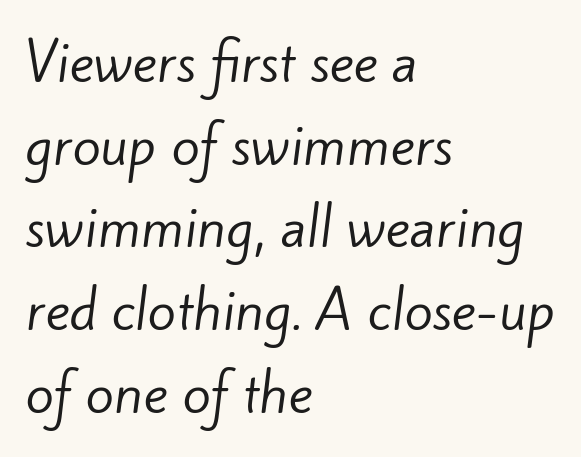
Q: Is the text bold? A: No.
Q: Is the typeface a serif or a sans-serif typeface? A: Sans-serif.
Q: Is the text underlined? A: No.
Q: How is the paragraph aligned? A: Left-aligned.
Q: Is the spacing between letters normal or unusually wide? A: Normal.
Q: Is the spacing between lines tight, normal or loose? A: Normal.
Q: Width (condensed, normal, or wide)? A: Normal.
Q: Stroke contrast? A: Low.
Q: x-height? A: Small.
Q: Monospaced? A: No.
